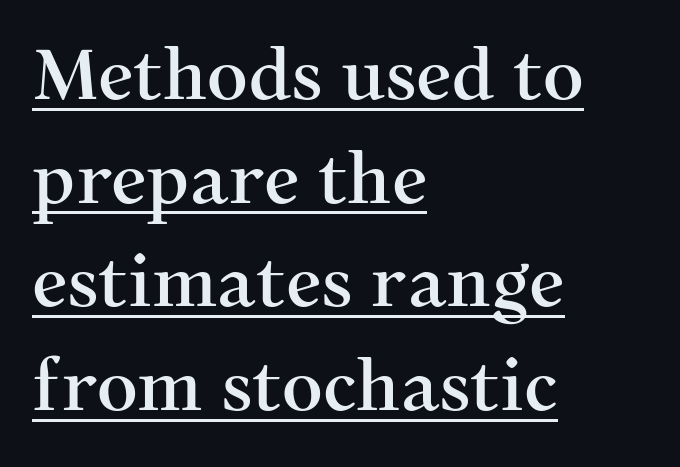
Is this a sans? No — the strokes have serifs. Alignment: flush left. Every character sits straight up, as roman type does. Proportional: the letters do not fall into vertical columns.
